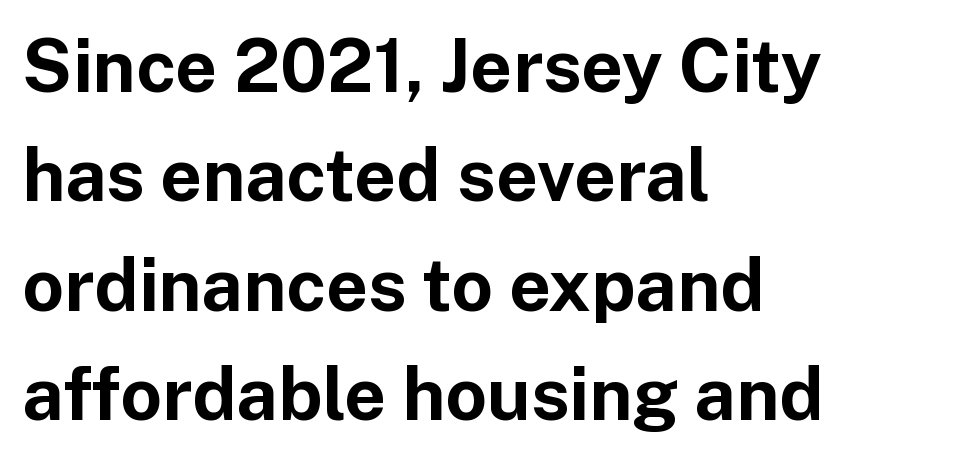
{"serif": "no", "italic": "no", "bold": "yes", "weight": "bold", "width": "normal", "stroke_contrast": "low", "x_height": "medium", "monospaced": "no", "underline": "no", "align": "left", "line_spacing": "normal", "line_spacing_ratio": 1.5, "letter_spacing": "normal", "letter_spacing_em": 0.0, "glyph_px": 73}
